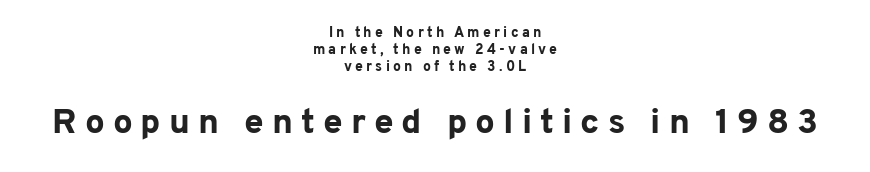
The passage is arranged like a title page — every line centered. Upright lettering throughout. Caption: bold face, heavy strokes. The rendering uses natural spacing where letterforms have individual widths.
